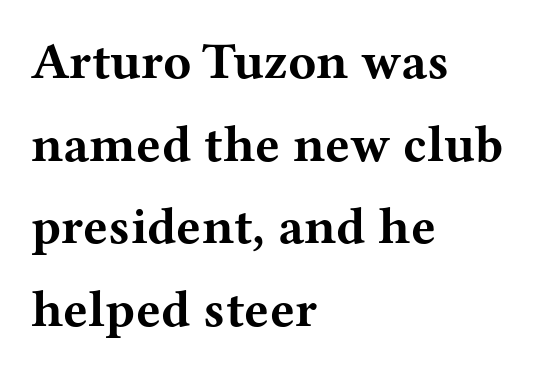
Proportional: the letters do not fall into vertical columns. Letters rest on an invisible, unmarked baseline. The typesetter chose a ragged-right arrangement here. Are there feet on the stems? There are — it's a serif. A typesetter would call this leading conventional body-copy spacing. The glyphs have the mass of a bold cut.
